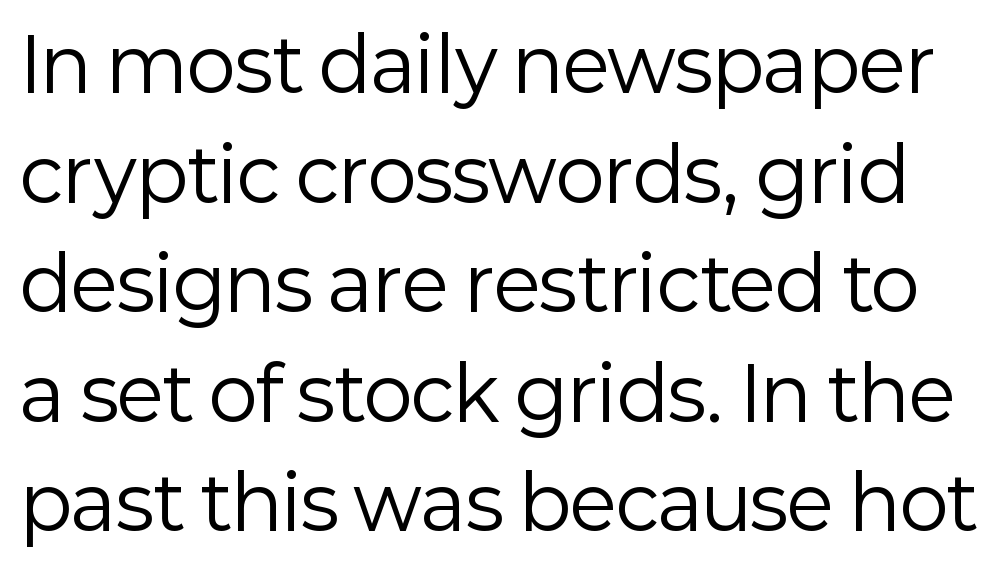
Is this a sans? Yes — the strokes have no serifs. Nope, not italic — everything's standing straight. What stands out about the letter spacing? Nothing — it is the standard amount. Bare-footed words on every line.
